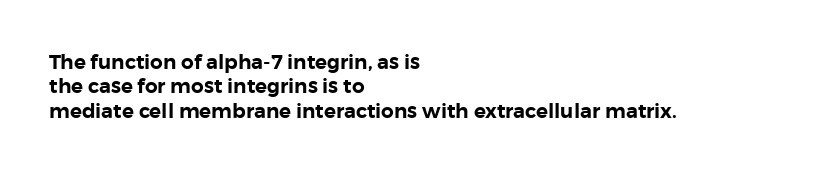
Q: Is the text italic (slanted)? A: No, it is upright.
Q: Is the text underlined? A: No.
Q: How is the paragraph aligned? A: Left-aligned.
Q: Is the spacing between letters normal or unusually wide? A: Normal.
